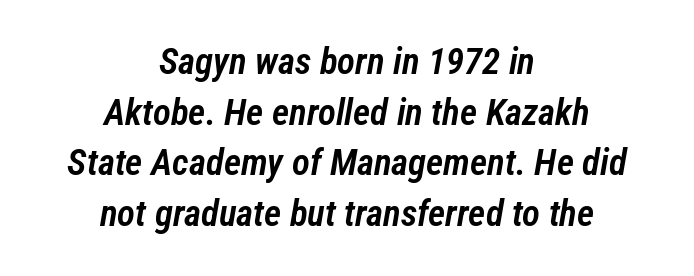
The image shows 37 px semibold, condensed type, italic (leaning right); set centered, normal line spacing (1.37x), normal letter spacing, not underlined; low stroke contrast and a medium x-height.
